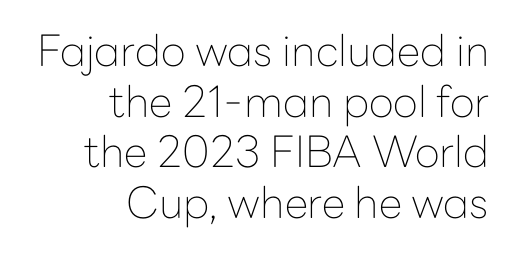
Spacing verdict: proportional, widths tailored to each character. This sample uses an upright cut, with every glyph sitting square on the baseline. Letterform terminals end flat and unadorned throughout the passage. Nobody touched the tracking dial on this one. The space beneath each line is pristine and unruled. Compared with a flush-left layout, this one pins lines to the opposite, right side.
